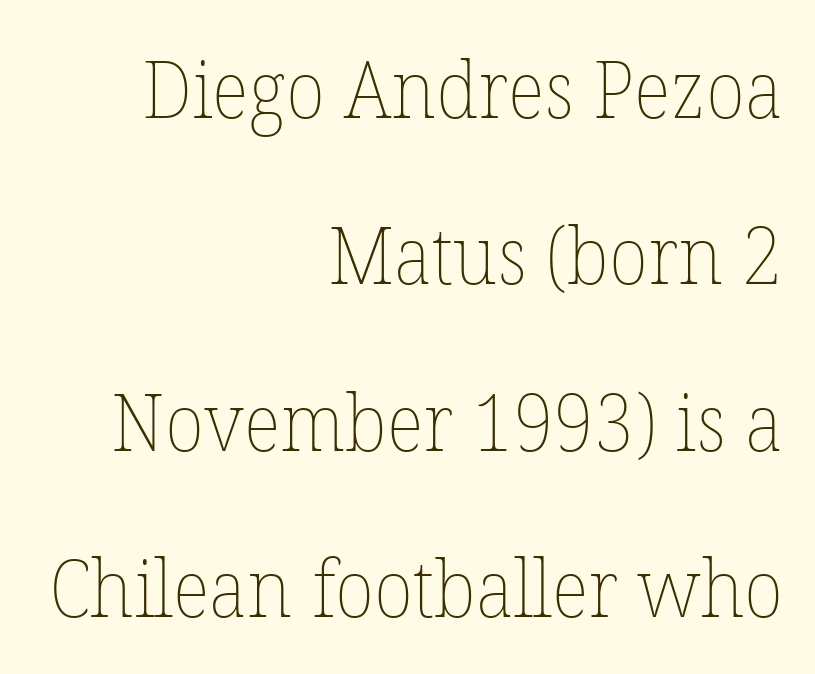
These lines are rendered in a variable-pitch font. The letters look calm and open, with moderate or lighter stems. The lines are spread far apart with generous leading. A student would call this right alignment; a typographer would say flush right, rag left. Default kerning and tracking; the words read as compact shapes.
